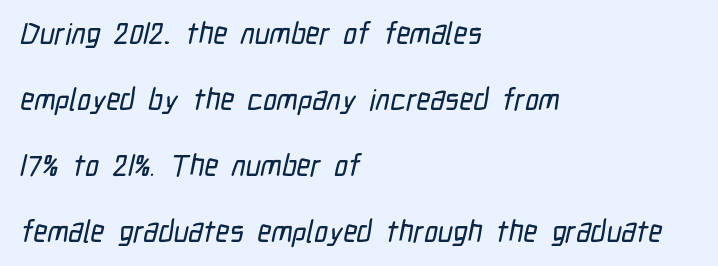
The rendering uses a large line-height, opening up the rows. Between one letter and the next there's only the usual sliver of space. Classification — sans serif. Horizontal alignment here is leftward, the default for most running prose. Any mark beneath the type? The region is blank.
